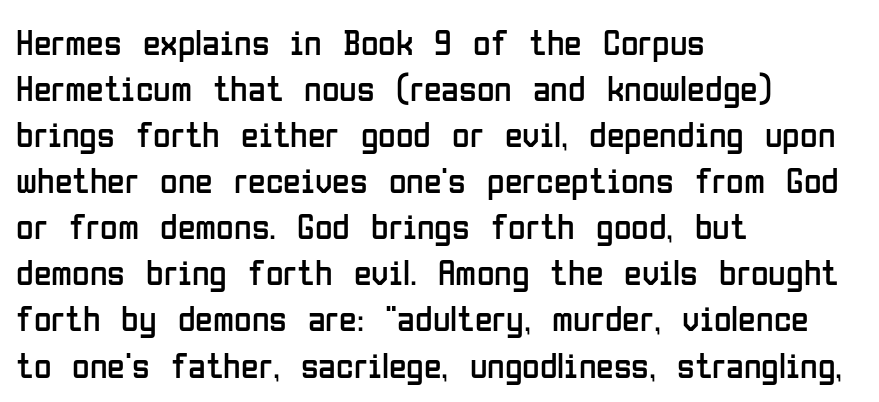
Q: Is the text bold? A: No.
Q: Is the text italic (slanted)? A: No, it is upright.
Q: Is the typeface a serif or a sans-serif typeface? A: Sans-serif.
Q: Is the text underlined? A: No.
Q: How is the paragraph aligned? A: Left-aligned.
Q: Is the spacing between letters normal or unusually wide? A: Normal.
Q: Is the spacing between lines tight, normal or loose? A: Normal.
Q: Width (condensed, normal, or wide)? A: Condensed.
Q: Stroke contrast? A: Low.
Q: x-height? A: Medium.
Q: Monospaced? A: No.
